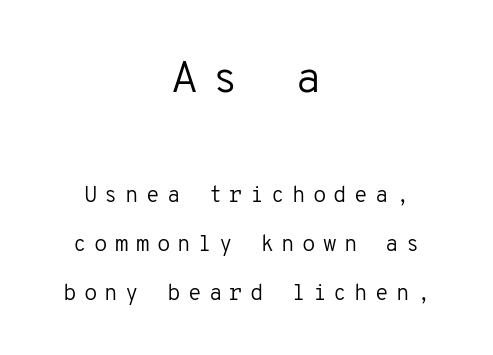
This is roman type, the default non-slanted kind. The text was rendered using a sans face with plain stroke endings. How would I describe the line gaps? Wide and relaxed. Notice how the passage keeps no hard edge, just a central spine. Which of the two is more prominent by size? The first, at the top.
